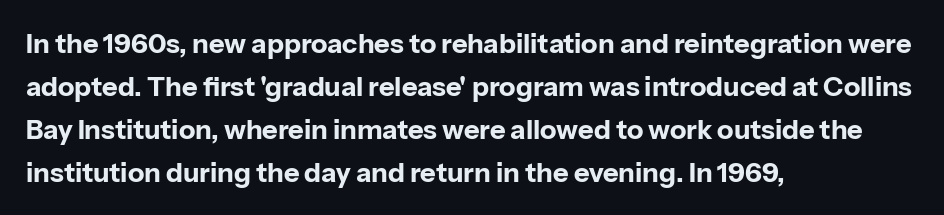
The image shows 27 px bold type, upright; set left-aligned, normal line spacing (1.59x), normal letter spacing, not underlined.
